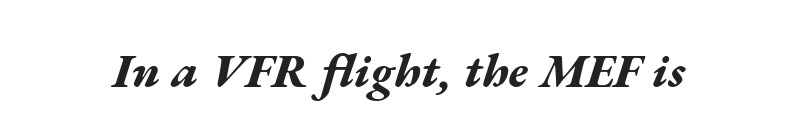
Looks like regular typesetting: each glyph gets only the width it needs. Weight: bold. Descender tails drop into unmarked territory. The lettering tilts uniformly, giving the passage an italic look.
